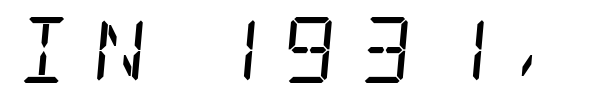
Spacing between characters has been opened up far beyond the box default. The specimen omits any rule beneath the text block's lines. The axis of the letterforms is tilted away from vertical. Examine the stroke ends and you'll spot serifs.
